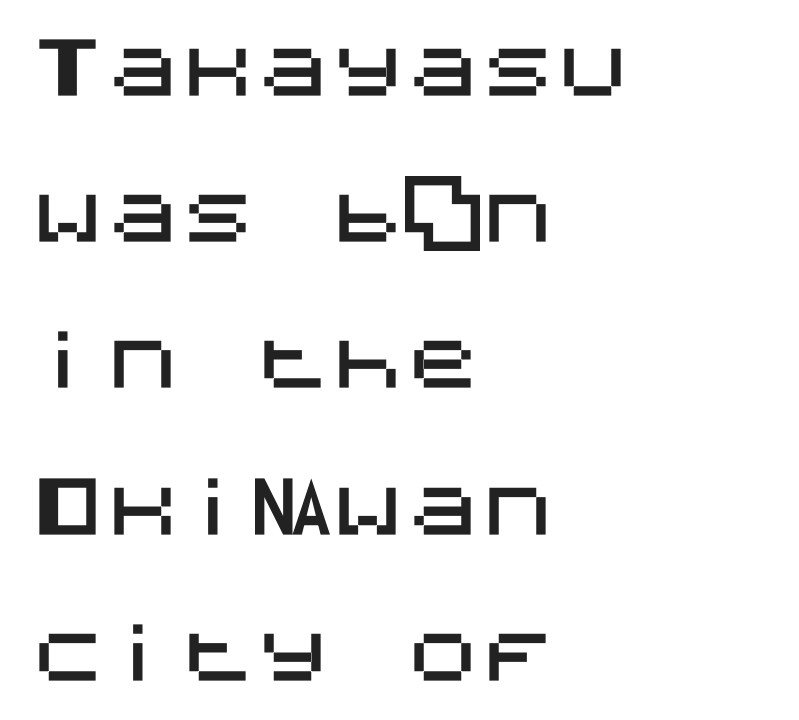
The image shows 75 px sans-serif type, upright; set left-aligned, loose line spacing (1.95x), normal letter spacing, not underlined; medium stroke contrast and a large x-height.
